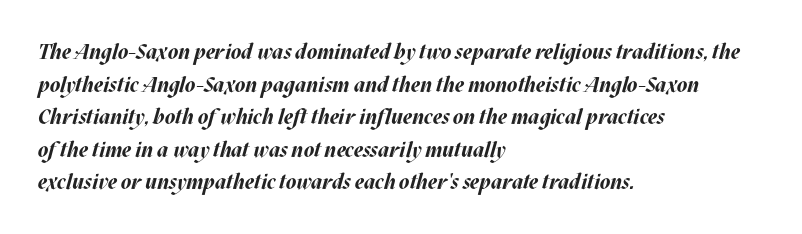
The image shows 21 px bold type, italic (leaning right); set left-aligned, normal line spacing (1.55x), normal letter spacing, not underlined.
